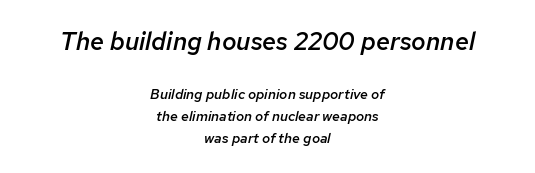
The image shows 25 px text type, italic (leaning right); set centered, normal line spacing (1.59x), normal letter spacing, not underlined; the first (top) block is 1.79x larger.
